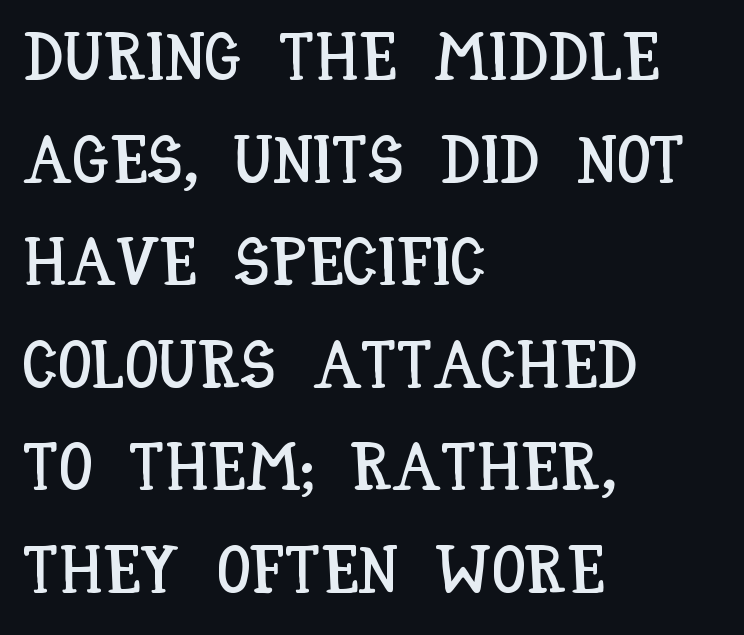
Q: Is the text italic (slanted)? A: No, it is upright.
Q: Is the text underlined? A: No.
Q: How is the paragraph aligned? A: Left-aligned.
Q: Is the spacing between letters normal or unusually wide? A: Normal.
Q: Is the spacing between lines tight, normal or loose? A: Normal.
Q: Width (condensed, normal, or wide)? A: Condensed.
Q: Stroke contrast? A: Low.
Q: x-height? A: Large.
Q: Monospaced? A: No.
